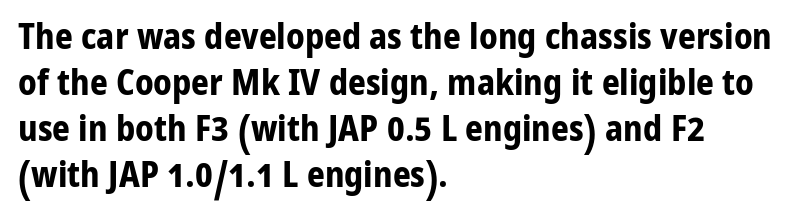
{"serif": "no", "italic": "no", "bold": "yes", "weight": "bold", "width": "normal", "stroke_contrast": "low", "x_height": "medium", "monospaced": "no", "underline": "no", "align": "left", "line_spacing": "normal", "line_spacing_ratio": 1.31, "letter_spacing": "normal", "letter_spacing_em": 0.0, "glyph_px": 35}
